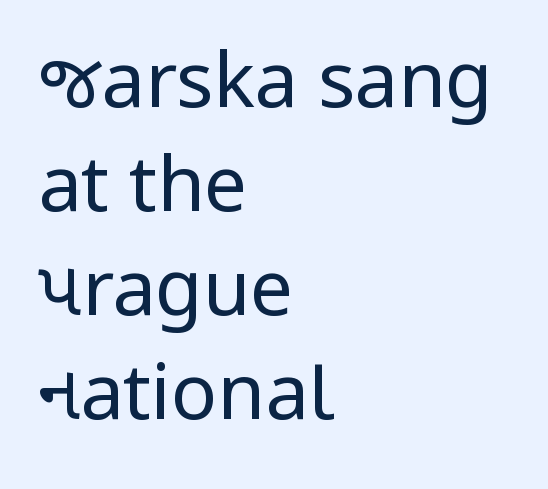
The image shows 77 px regular-weight sans-serif type, upright; set left-aligned, normal line spacing (1.35x), normal letter spacing, not underlined; low stroke contrast and a medium x-height.
